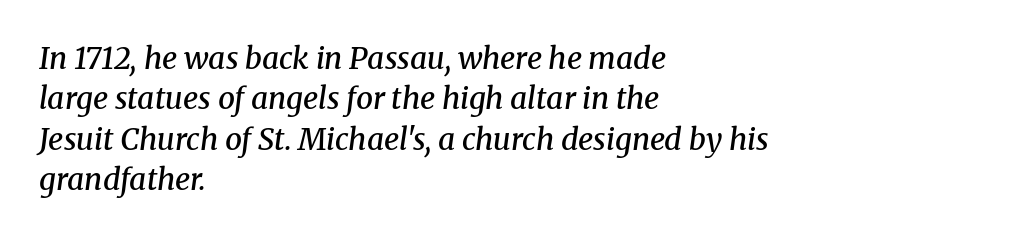
{"serif": "yes", "italic": "yes", "lean": "right", "slant_degrees": 8, "bold": "semi", "weight": "semibold", "width": "normal", "stroke_contrast": "medium", "x_height": "medium", "monospaced": "no", "underline": "no", "align": "left", "line_spacing": "normal", "line_spacing_ratio": 1.35, "letter_spacing": "normal", "letter_spacing_em": 0.0, "glyph_px": 30}
